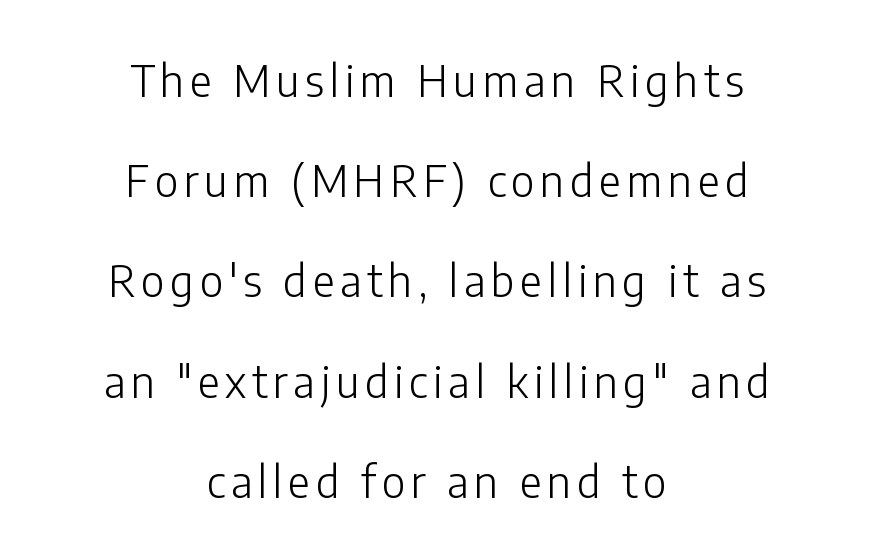
{"serif": "no", "italic": "no", "bold": "no", "weight": "light", "width": "normal", "stroke_contrast": "low", "x_height": "medium", "monospaced": "no", "underline": "no", "align": "center", "line_spacing": "loose", "line_spacing_ratio": 2.33, "glyph_px": 43}
